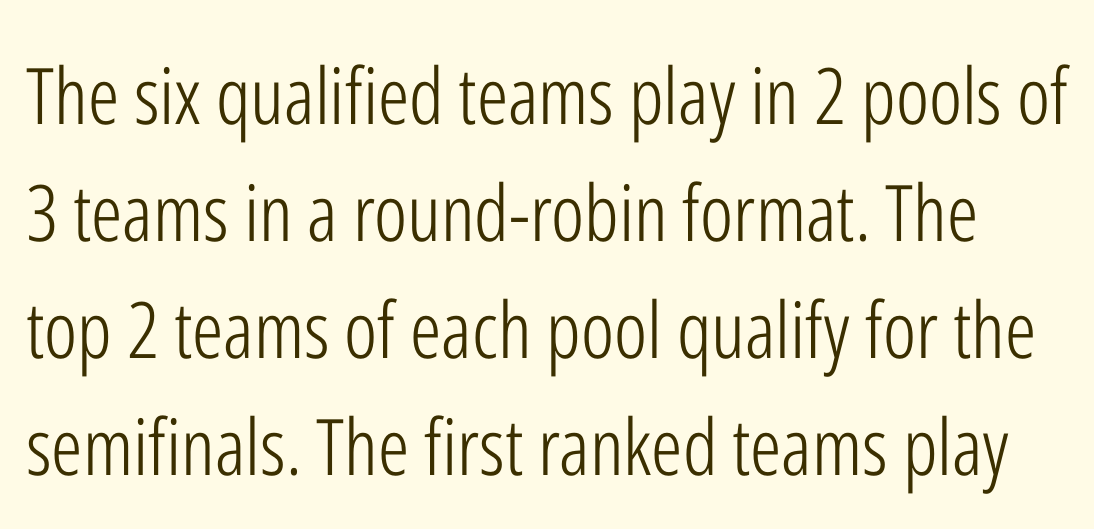
The specimen omits any rule beneath the text block's lines. The letters carry no serifs — their stems end cleanly without finishing strokes. This rendering leaves character spacing at its baseline value. The leading is moderate, giving the passage an even texture. Each letter keeps its own natural width here, so spacing adapts to shape. Rendered with straight, roman letterforms.
